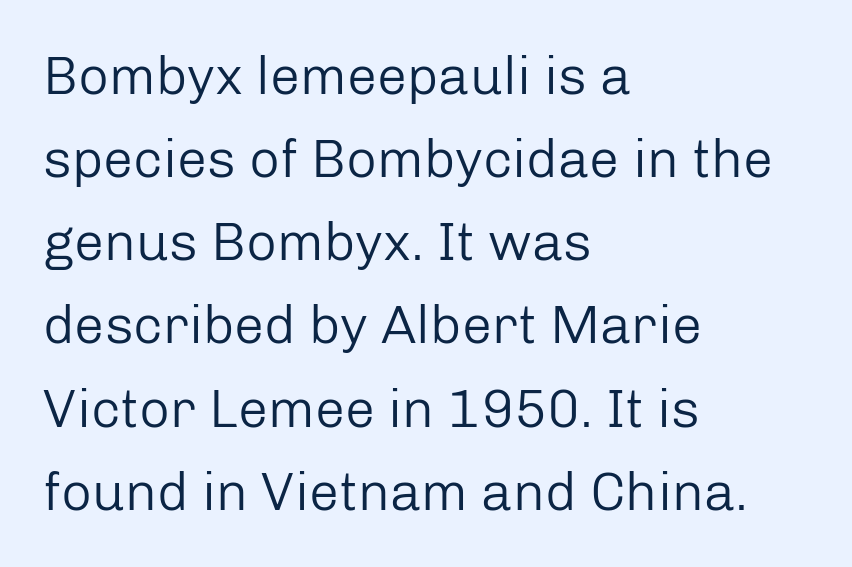
Left-aligned paragraph, ragged on the right. The line texture is even and compact thanks to regular tracking. Whoever set this chose a conventional vertical rhythm. Glance below the letters and you will spot only blank space. You could not count columns in this text — the font is proportionally spaced.
